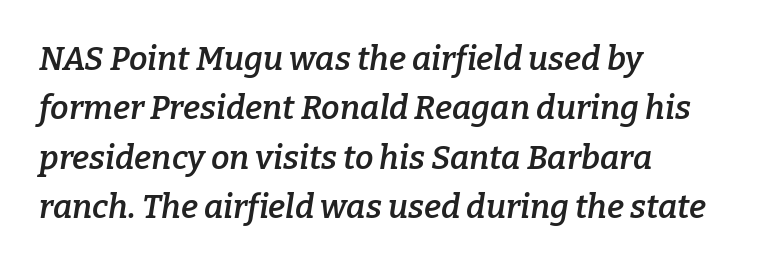
{"serif": "yes", "italic": "yes", "lean": "right", "slant_degrees": 9, "bold": "semi", "weight": "semibold", "width": "normal", "stroke_contrast": "low", "x_height": "medium", "monospaced": "no", "underline": "no", "align": "left", "line_spacing": "normal", "line_spacing_ratio": 1.5, "letter_spacing": "normal", "letter_spacing_em": 0.0, "glyph_px": 33}
